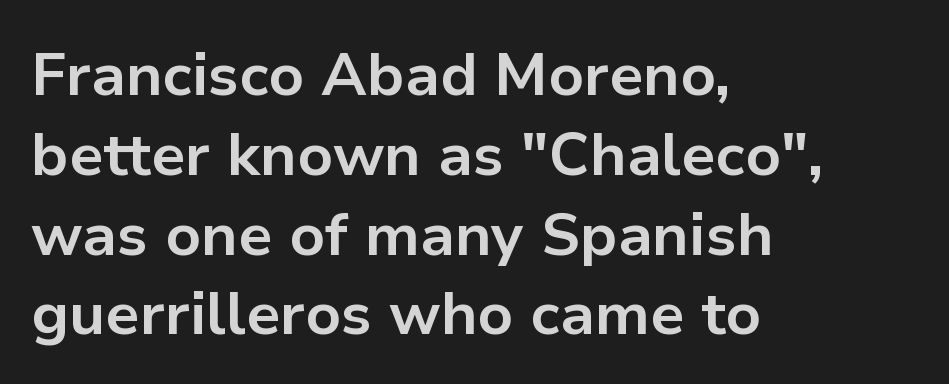
The image shows 60 px bold sans-serif type, upright; set left-aligned, normal line spacing (1.33x), normal letter spacing, not underlined; low stroke contrast and a medium x-height.
